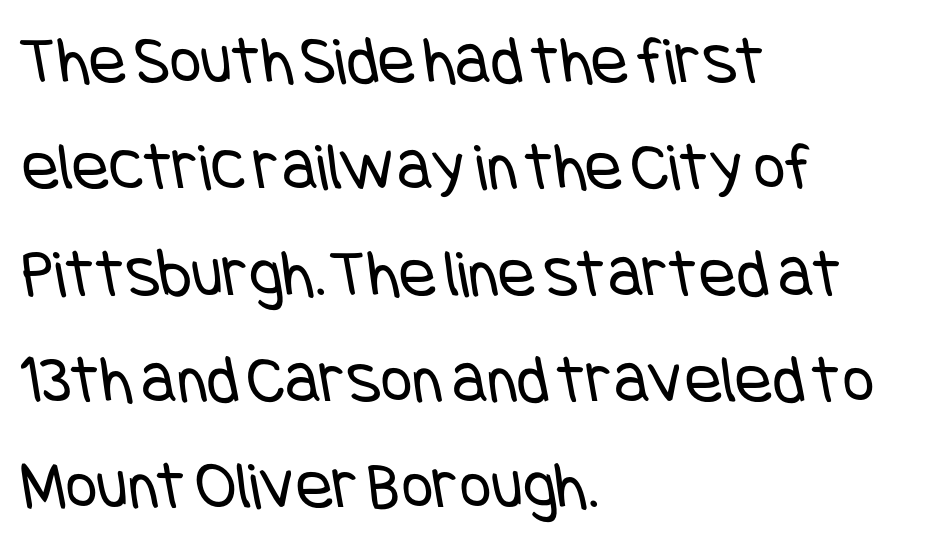
Q: Is the text bold? A: No.
Q: Is the typeface a serif or a sans-serif typeface? A: Sans-serif.
Q: Is the text underlined? A: No.
Q: How is the paragraph aligned? A: Left-aligned.
Q: Is the spacing between letters normal or unusually wide? A: Normal.
Q: Is the spacing between lines tight, normal or loose? A: Normal.
Q: Width (condensed, normal, or wide)? A: Condensed.
Q: Stroke contrast? A: Low.
Q: x-height? A: Large.
